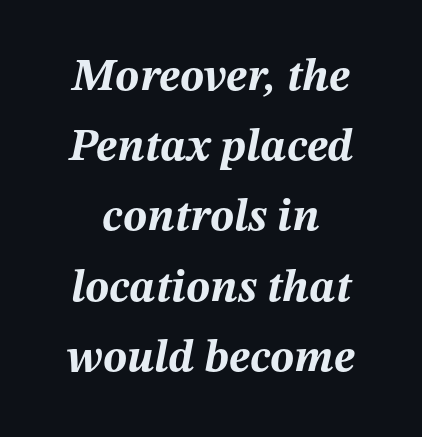
Q: Is the text bold? A: Yes.
Q: Is the text italic (slanted)? A: Yes, it leans right by about 12 degrees.
Q: Is the text underlined? A: No.
Q: How is the paragraph aligned? A: Centered.
Q: Is the spacing between letters normal or unusually wide? A: Normal.
Q: Is the spacing between lines tight, normal or loose? A: Normal.
Q: Width (condensed, normal, or wide)? A: Normal.
Q: Stroke contrast? A: Medium.
Q: x-height? A: Medium.
Q: Monospaced? A: No.
